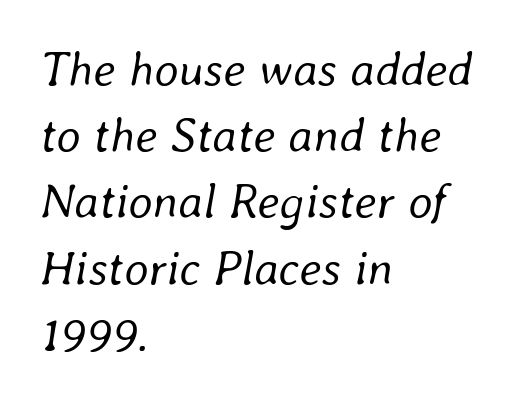
The image shows 48 px regular-weight type, italic (leaning right); set left-aligned, normal line spacing (1.38x), normal letter spacing, not underlined; low stroke contrast and a medium x-height.
